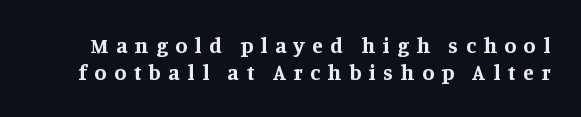
The type sits square on the baseline with zero lean. Glyph-to-glyph distance is far greater than everyday printed text. The specimen omits any rule beneath the text block's lines. Each glyph is drawn with heavy, bold strokes.
